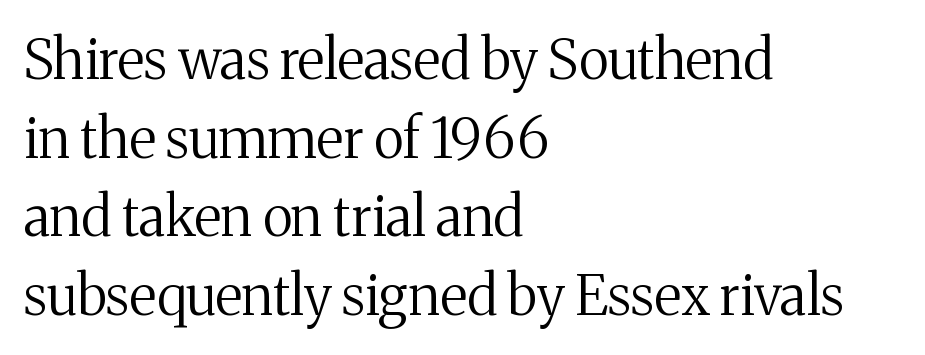
The image shows 55 px regular-weight serif type, upright; set left-aligned, normal line spacing (1.43x), normal letter spacing, not underlined; medium stroke contrast and a medium x-height.
